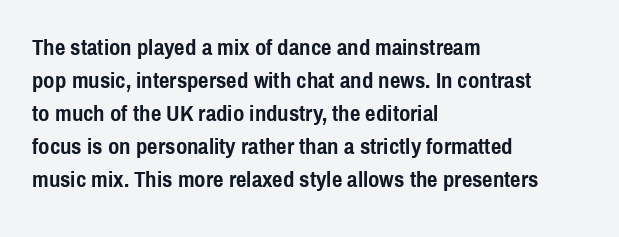
Q: Is the text bold? A: Yes.
Q: Is the text italic (slanted)? A: No, it is upright.
Q: Is the text underlined? A: No.
Q: How is the paragraph aligned? A: Left-aligned.
Q: Is the spacing between letters normal or unusually wide? A: Normal.
Q: Is the spacing between lines tight, normal or loose? A: Normal.
